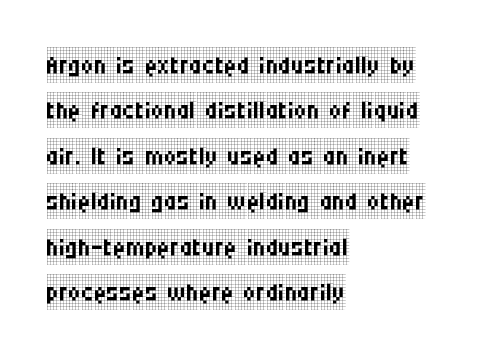
Q: Is the text bold? A: No.
Q: Is the text italic (slanted)? A: No, it is upright.
Q: Is the typeface a serif or a sans-serif typeface? A: Serif.
Q: Is the text underlined? A: No.
Q: How is the paragraph aligned? A: Left-aligned.
Q: Is the spacing between letters normal or unusually wide? A: Normal.
Q: Is the spacing between lines tight, normal or loose? A: Normal.
Q: Width (condensed, normal, or wide)? A: Condensed.
Q: Stroke contrast? A: Low.
Q: x-height? A: Large.
Q: Monospaced? A: No.
